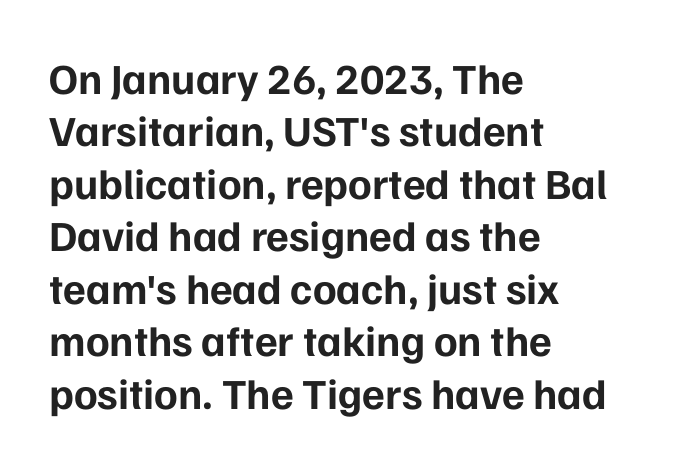
{"serif": "no", "italic": "no", "bold": "yes", "weight": "bold", "width": "normal", "stroke_contrast": "low", "x_height": "medium", "monospaced": "no", "underline": "no", "align": "left", "line_spacing_ratio": 1.22, "letter_spacing": "normal", "letter_spacing_em": 0.0, "glyph_px": 43}
